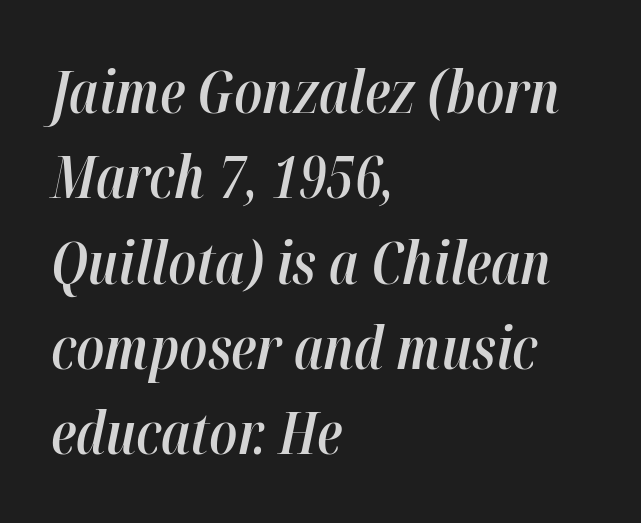
Q: Is the text bold? A: Semi-bold.
Q: Is the text italic (slanted)? A: Yes, it leans right by about 12 degrees.
Q: Is the text underlined? A: No.
Q: How is the paragraph aligned? A: Left-aligned.
Q: Is the spacing between letters normal or unusually wide? A: Normal.
Q: Is the spacing between lines tight, normal or loose? A: Normal.
Q: Width (condensed, normal, or wide)? A: Condensed.
Q: Stroke contrast? A: High.
Q: x-height? A: Medium.
Q: Monospaced? A: No.
